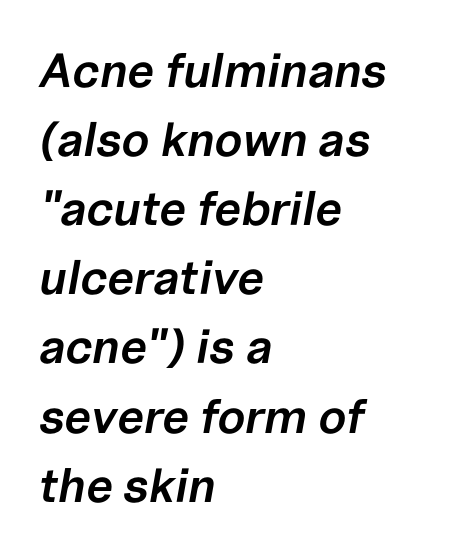
The image shows 48 px semibold type, italic (leaning right); set left-aligned, normal line spacing (1.44x), normal letter spacing, not underlined; low stroke contrast and a medium x-height.
